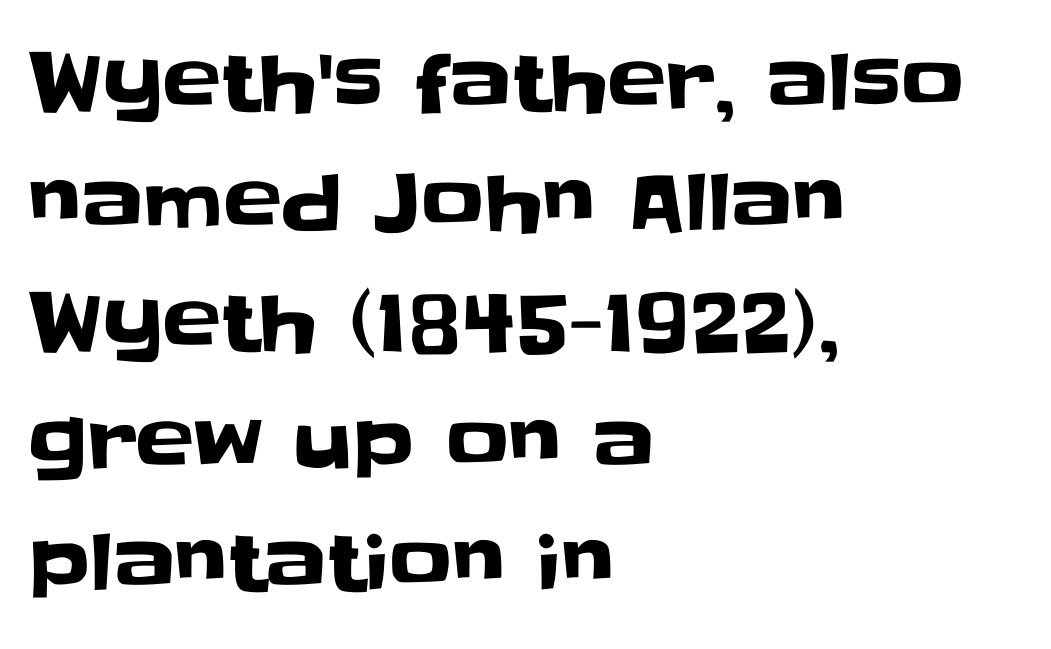
{"serif": "no", "italic": "no", "width": "normal", "stroke_contrast": "low", "x_height": "large", "monospaced": "no", "underline": "no", "align": "left", "line_spacing": "normal", "line_spacing_ratio": 1.54, "letter_spacing": "normal", "letter_spacing_em": 0.0, "glyph_px": 78}
